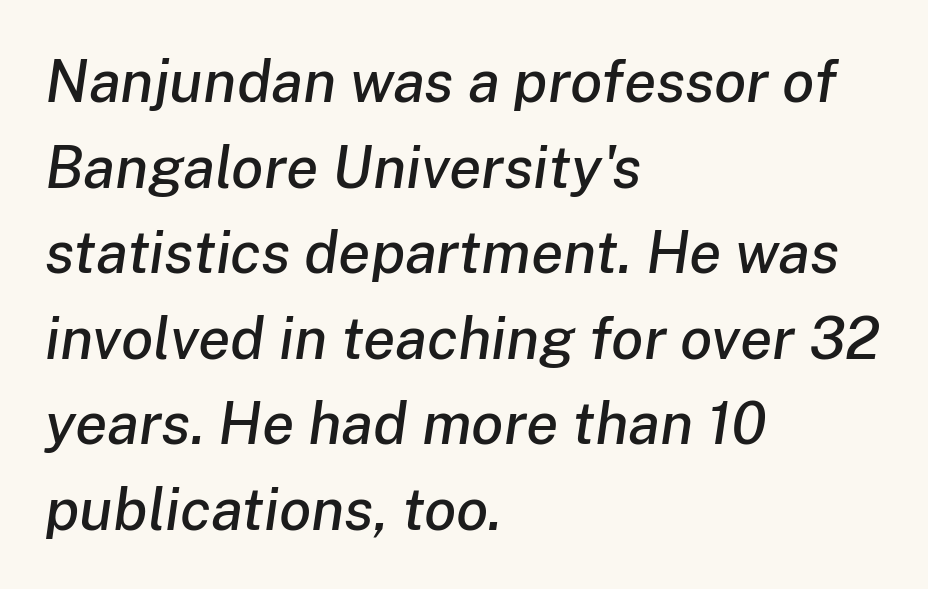
Q: Is the text italic (slanted)? A: Yes, it leans right by about 8 degrees.
Q: Is the text underlined? A: No.
Q: How is the paragraph aligned? A: Left-aligned.
Q: Is the spacing between letters normal or unusually wide? A: Normal.
Q: Is the spacing between lines tight, normal or loose? A: Normal.
Q: Width (condensed, normal, or wide)? A: Normal.
Q: Stroke contrast? A: Low.
Q: x-height? A: Medium.
Q: Monospaced? A: No.
